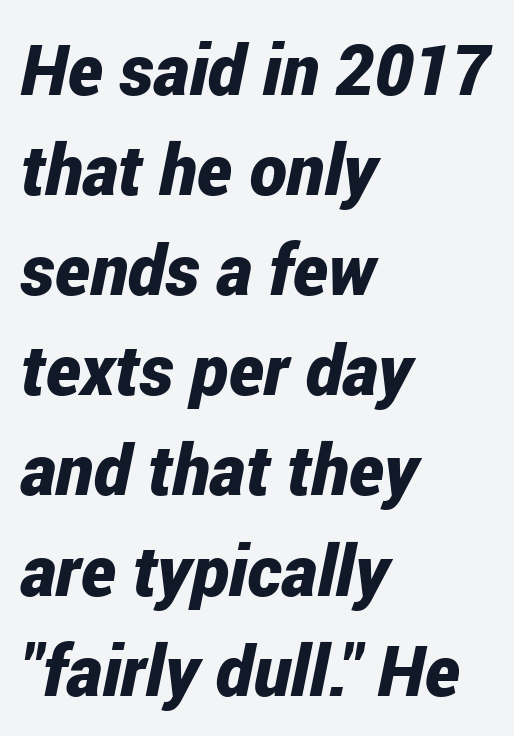
The image shows 71 px bold, condensed type, italic (leaning right); set left-aligned, normal line spacing (1.41x), normal letter spacing, not underlined; low stroke contrast and a medium x-height.
